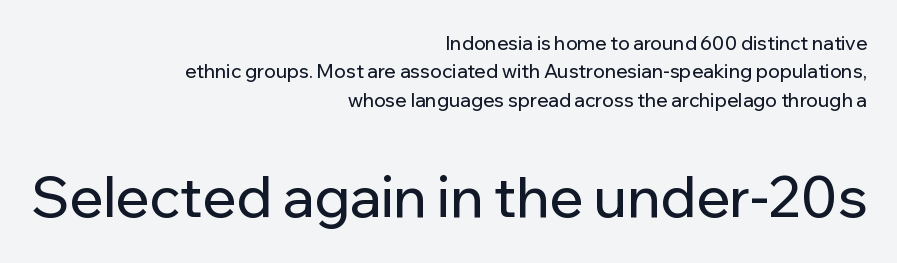
The image shows 56 px sans-serif type, upright; set right-aligned, normal line spacing (1.5x), normal letter spacing, not underlined; the second (bottom) block is 2.95x larger; low stroke contrast and a medium x-height.
